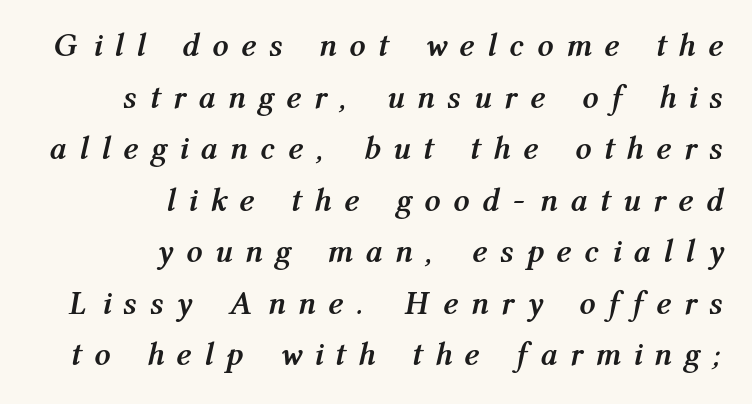
The passage shown leans; its letterforms are oblique. Tracking value appears strongly positive — letters spread wide. Horizontally, the lines are justified to the trailing edge only. These lines carry a lot of weight — the face is fully bold.
